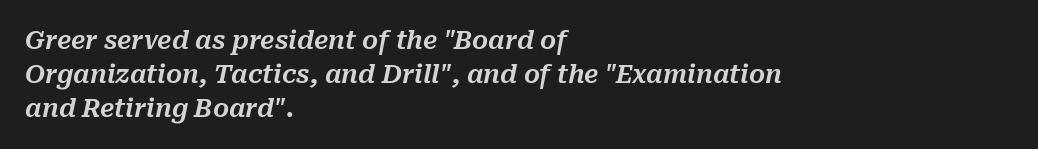
Q: Is the text italic (slanted)? A: Yes, it leans right by about 10 degrees.
Q: Is the text underlined? A: No.
Q: How is the paragraph aligned? A: Left-aligned.
Q: Is the spacing between letters normal or unusually wide? A: Normal.
Q: Is the spacing between lines tight, normal or loose? A: Normal.
